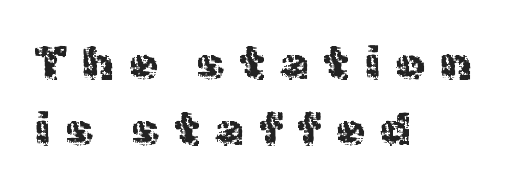
Q: Is the text bold? A: No.
Q: Is the text italic (slanted)? A: No, it is upright.
Q: Is the typeface a serif or a sans-serif typeface? A: Sans-serif.
Q: Is the text underlined? A: No.
Q: How is the paragraph aligned? A: Left-aligned.
Q: Is the spacing between letters normal or unusually wide? A: Unusually wide.
Q: Is the spacing between lines tight, normal or loose? A: Normal.
Q: Width (condensed, normal, or wide)? A: Normal.
Q: x-height? A: Medium.
Q: Monospaced? A: No.
